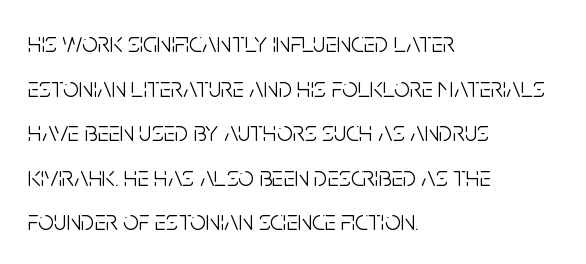
The image shows 28 px light, condensed sans-serif type, upright; set left-aligned, normal line spacing (1.59x), normal letter spacing, not underlined; low stroke contrast and a large x-height.
